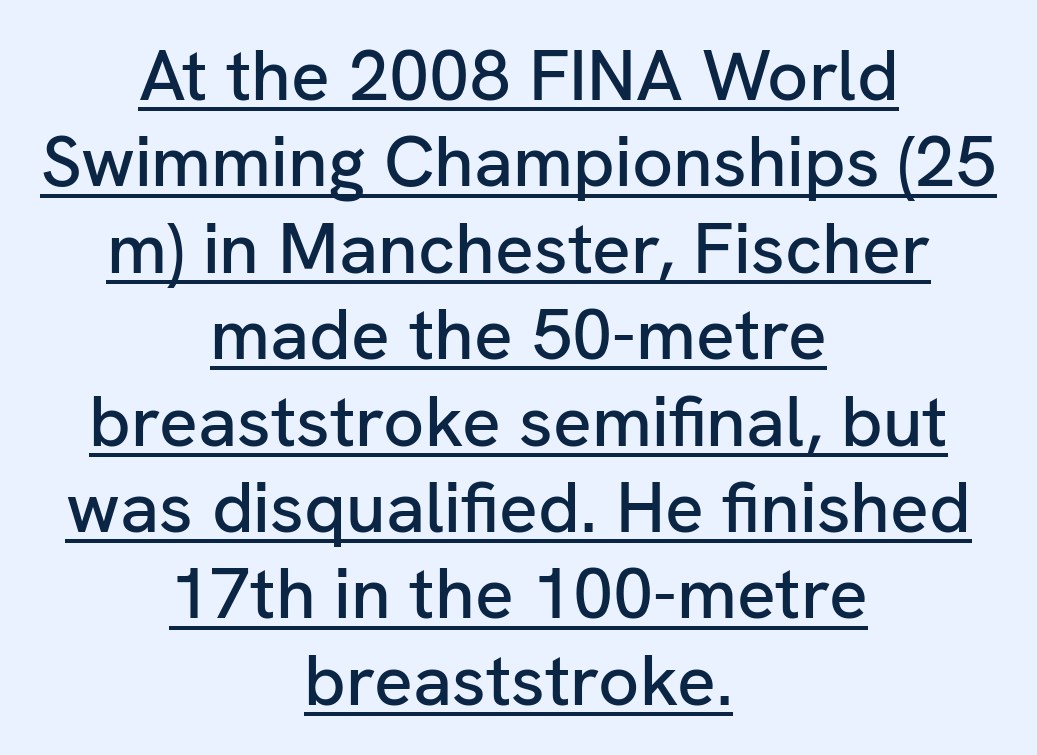
No italicization has been applied; the sample stays upright. The glyphs are accompanied by a horizontal stroke just below them. Where is the straight margin? There isn't one; the lines are centered. Check where the strokes stop: nothing finishes them off — pure sans.
